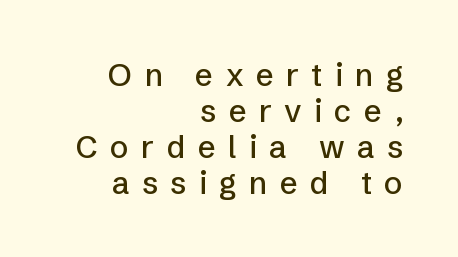
{"serif": "no", "italic": "no", "width": "normal", "stroke_contrast": "low", "x_height": "medium", "monospaced": "no", "underline": "no", "align": "right", "line_spacing_ratio": 1.16, "letter_spacing": "wide", "letter_spacing_em": 0.4, "glyph_px": 31}
